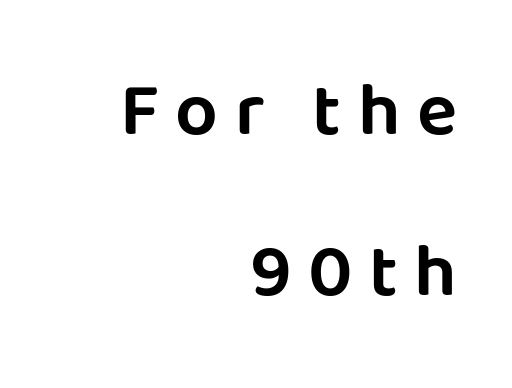
{"serif": "no", "italic": "no", "width": "normal", "stroke_contrast": "low", "x_height": "large", "monospaced": "no", "underline": "no", "align": "right", "line_spacing": "loose", "line_spacing_ratio": 2.15, "letter_spacing": "wide", "letter_spacing_em": 0.22, "glyph_px": 75}
